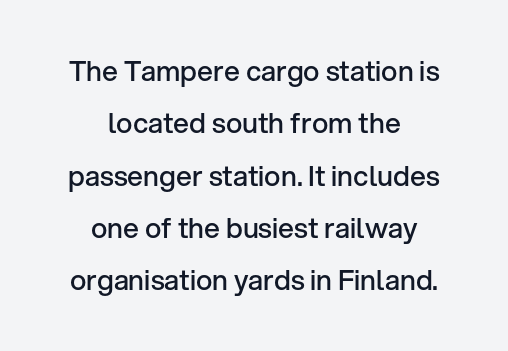
Default kerning and tracking; the words read as compact shapes. The face used here is a sans, in the tradition of grotesques and geometrics. Lines of text with bare space underneath. You can tell it's not italic because the verticals are truly vertical. Does the weight exceed regular? Yes, but only to semibold. Here the designer chose a conventional face with non-uniform glyph widths.
